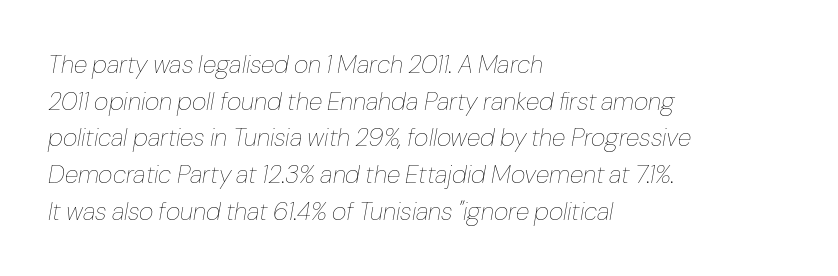
The image shows 25 px text type, italic (leaning right); set left-aligned, normal line spacing (1.47x), normal letter spacing, not underlined.
